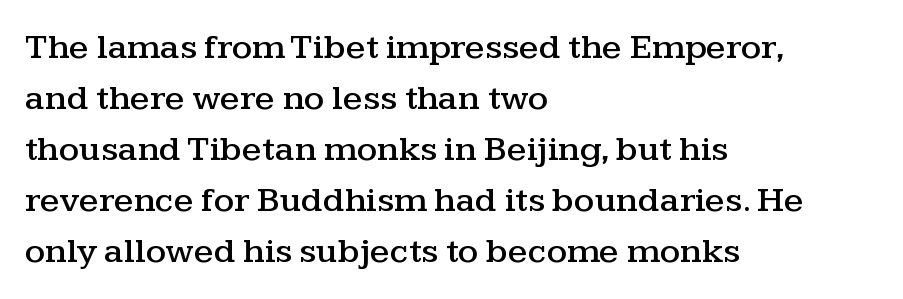
{"serif": "yes", "italic": "no", "width": "wide", "stroke_contrast": "medium", "x_height": "medium", "monospaced": "no", "underline": "no", "align": "left", "line_spacing": "normal", "line_spacing_ratio": 1.42, "letter_spacing": "normal", "letter_spacing_em": 0.0, "glyph_px": 36}
